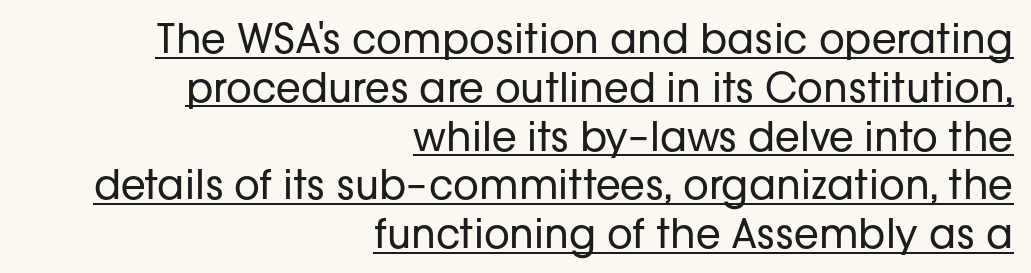
In designer terms, the underline attribute is active on this setting. Character widths vary here, with narrow letters taking less room than wide ones. You can tell from the bare stems that sans-serif type was used. Every stem runs plumb, perpendicular to the baseline.
